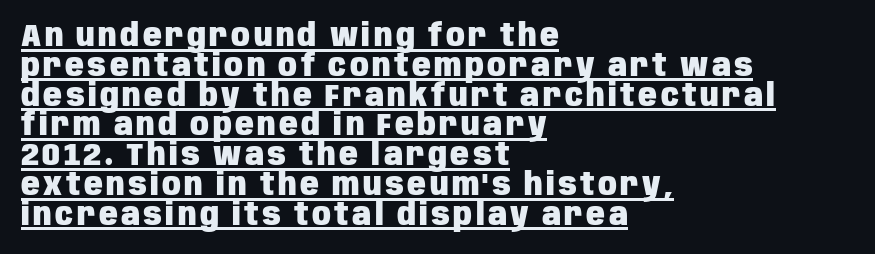
{"serif": "no", "italic": "no", "bold": "yes", "weight": "heavy", "width": "condensed", "stroke_contrast": "low", "x_height": "large", "monospaced": "no", "underline": "yes", "align": "left", "line_spacing": "tight", "line_spacing_ratio": 0.96, "glyph_px": 31}
